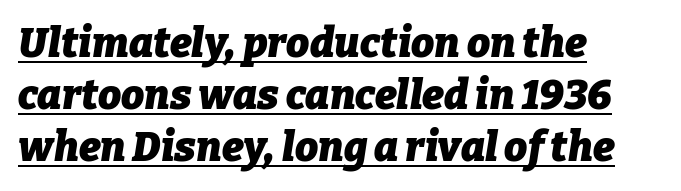
Q: Is the text bold? A: Yes.
Q: Is the text italic (slanted)? A: Yes, it leans right by about 9 degrees.
Q: Is the text underlined? A: Yes.
Q: How is the paragraph aligned? A: Left-aligned.
Q: Is the spacing between letters normal or unusually wide? A: Normal.
Q: Is the spacing between lines tight, normal or loose? A: Normal.
Q: Width (condensed, normal, or wide)? A: Normal.
Q: Stroke contrast? A: Low.
Q: x-height? A: Medium.
Q: Monospaced? A: No.
